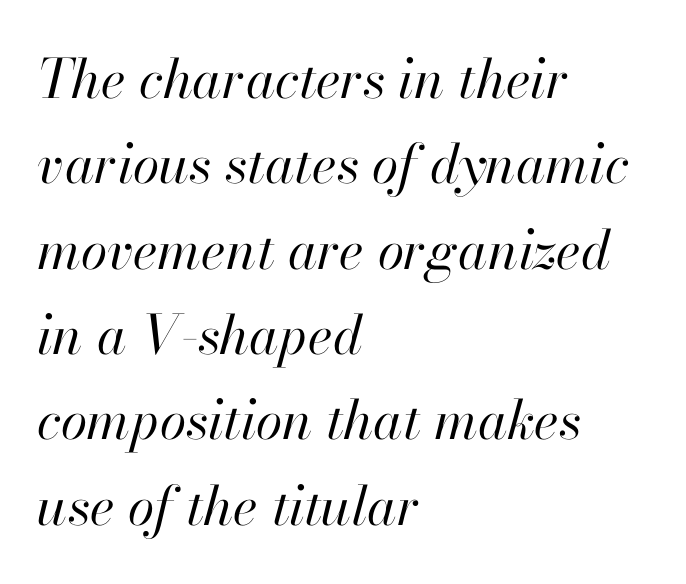
{"italic": "yes", "lean": "right", "slant_degrees": 13, "bold": "no", "weight": "regular", "width": "normal", "stroke_contrast": "high", "x_height": "small", "monospaced": "no", "underline": "no", "align": "left", "line_spacing": "normal", "line_spacing_ratio": 1.58, "letter_spacing": "normal", "letter_spacing_em": 0.0, "glyph_px": 54}
